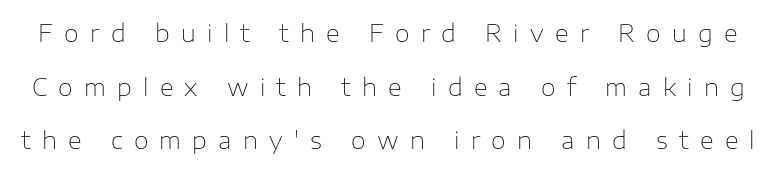
When letters stand straight like this, we call the style roman or upright. The horizontal fit of the characters is loose and conspicuously gappy. How would I describe the line gaps? Wide and relaxed. Compared with a typical body face, this is equally light or lighter still. Plain, unruled lines of type.
